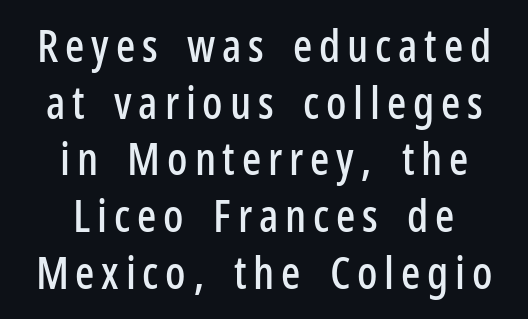
Q: Is the text italic (slanted)? A: No, it is upright.
Q: Is the typeface a serif or a sans-serif typeface? A: Sans-serif.
Q: Is the text underlined? A: No.
Q: How is the paragraph aligned? A: Centered.
Q: Is the spacing between lines tight, normal or loose? A: Normal.
Q: Width (condensed, normal, or wide)? A: Condensed.
Q: Stroke contrast? A: Low.
Q: x-height? A: Medium.
Q: Monospaced? A: No.
